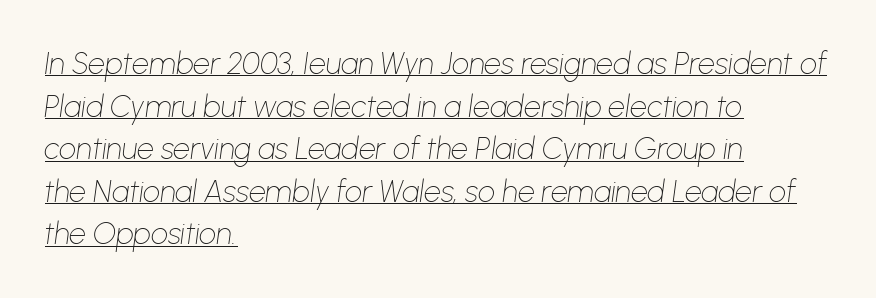
The image shows 30 px thin type, italic (leaning right); set left-aligned, normal line spacing (1.42x), normal letter spacing, underlined; low stroke contrast and a medium x-height.
